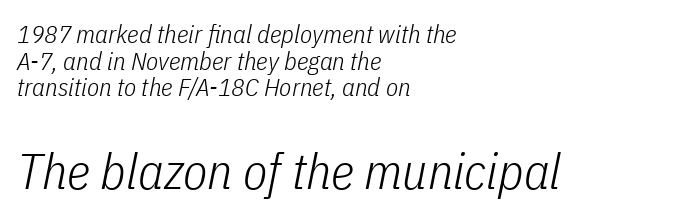
Q: Is the text bold? A: No.
Q: Is the text italic (slanted)? A: Yes, it leans right by about 11 degrees.
Q: Is the text underlined? A: No.
Q: How is the paragraph aligned? A: Left-aligned.
Q: Is the spacing between letters normal or unusually wide? A: Normal.
Q: Is the spacing between lines tight, normal or loose? A: Tight.
Q: Which block of text is set in a larger size, the first (top) or the second (bottom)? A: The second (bottom) one.
Q: Width (condensed, normal, or wide)? A: Condensed.
Q: Stroke contrast? A: Low.
Q: x-height? A: Medium.
Q: Monospaced? A: No.
